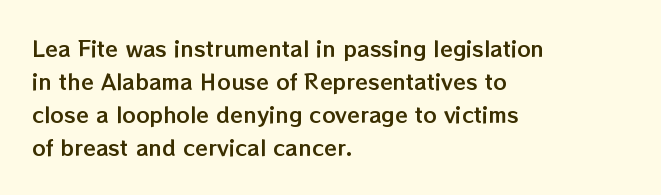
Q: Is the text italic (slanted)? A: No, it is upright.
Q: Is the text underlined? A: No.
Q: How is the paragraph aligned? A: Left-aligned.
Q: Is the spacing between letters normal or unusually wide? A: Normal.
Q: Is the spacing between lines tight, normal or loose? A: Normal.
